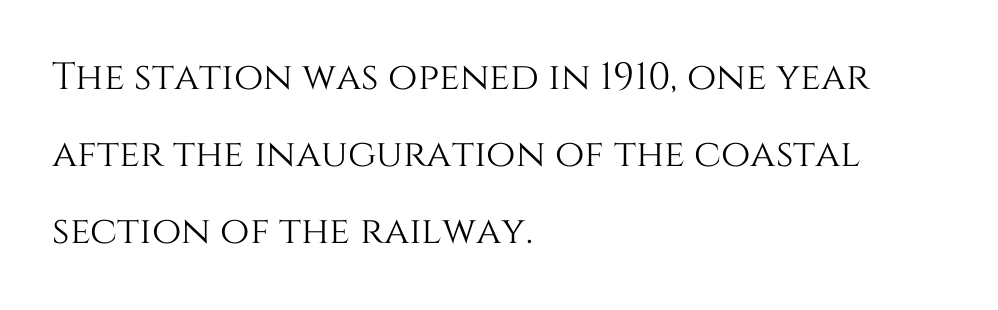
Nope, not italic — everything's standing straight. Summary of vertical rhythm: relaxed, with wide interline spacing. Standard letterfit; no display-style spreading of the glyphs. Note the varied advance widths — an 'i' is clearly narrower than an 'm'. Which margin do the lines hug? The left one — the right edge is uneven.
